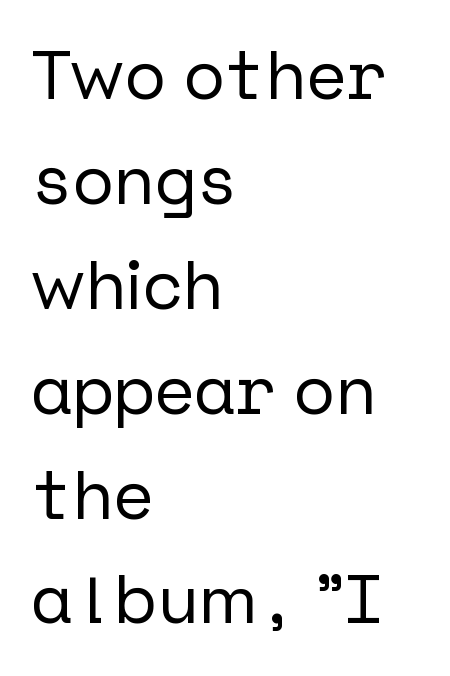
Q: Is the text italic (slanted)? A: No, it is upright.
Q: Is the typeface a serif or a sans-serif typeface? A: Sans-serif.
Q: Is the text underlined? A: No.
Q: How is the paragraph aligned? A: Left-aligned.
Q: Is the spacing between letters normal or unusually wide? A: Normal.
Q: Is the spacing between lines tight, normal or loose? A: Normal.
Q: Width (condensed, normal, or wide)? A: Normal.
Q: Stroke contrast? A: Low.
Q: x-height? A: Medium.
